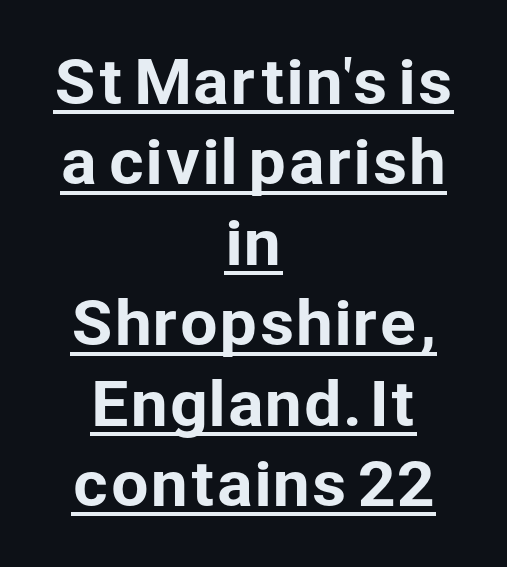
Q: Is the text italic (slanted)? A: No, it is upright.
Q: Is the typeface a serif or a sans-serif typeface? A: Sans-serif.
Q: Is the text underlined? A: Yes.
Q: How is the paragraph aligned? A: Centered.
Q: Is the spacing between letters normal or unusually wide? A: Normal.
Q: Is the spacing between lines tight, normal or loose? A: Normal.
Q: Width (condensed, normal, or wide)? A: Normal.
Q: Stroke contrast? A: Low.
Q: x-height? A: Medium.
Q: Monospaced? A: No.
